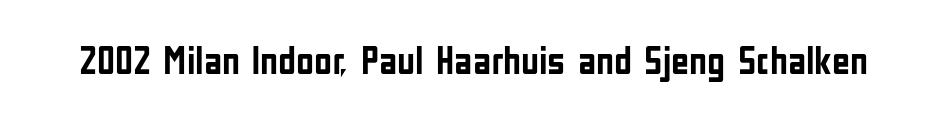
{"serif": "no", "italic": "no", "bold": "yes", "weight": "semibold", "width": "condensed", "stroke_contrast": "low", "x_height": "medium", "monospaced": "no", "underline": "no", "letter_spacing": "normal", "letter_spacing_em": 0.0, "glyph_px": 39}
